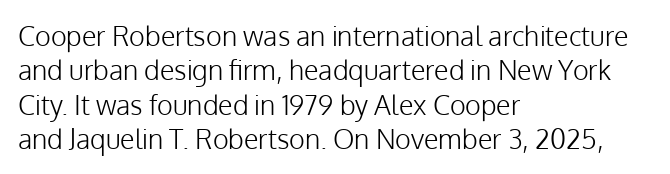
The letterforms sit at book weight or below. Honestly, the letter spacing is just normal — you wouldn't notice it. The type sits square on the baseline with zero lean. Unmarked baselines from the first word to the last. The text block is weighted toward the left margin, trailing off unevenly rightward. The designer left line spacing at the default.
